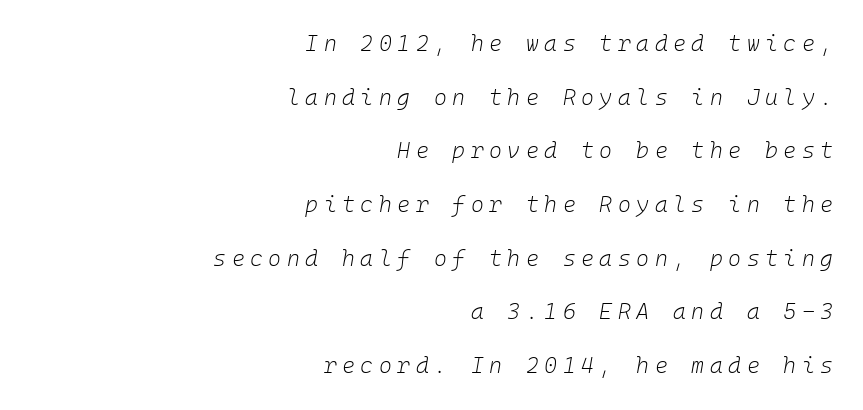
{"italic": "yes", "lean": "right", "slant_degrees": 10, "bold": "no", "underline": "no", "align": "right", "line_spacing": "loose", "line_spacing_ratio": 2.44, "letter_spacing": "wide", "letter_spacing_em": 0.25, "glyph_px": 22}
